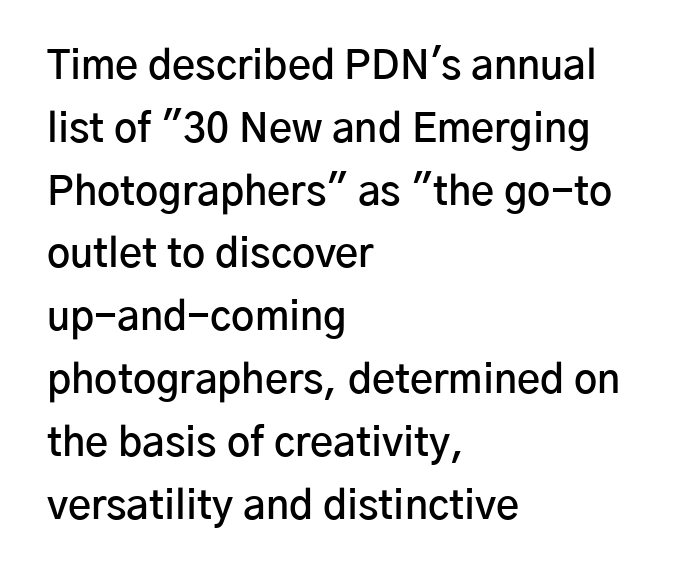
{"serif": "no", "italic": "no", "bold": "semi", "weight": "semibold", "width": "normal", "stroke_contrast": "low", "x_height": "medium", "monospaced": "no", "underline": "no", "align": "left", "line_spacing": "normal", "line_spacing_ratio": 1.57, "letter_spacing": "normal", "letter_spacing_em": 0.0, "glyph_px": 40}
